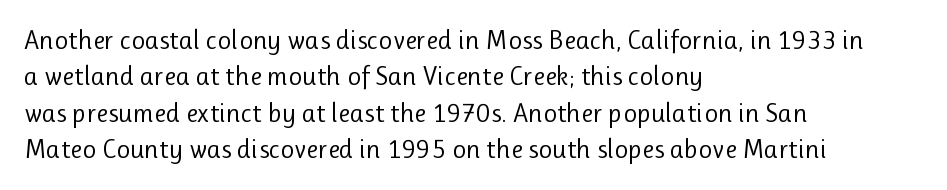
Upright lettering throughout. Reading down the column, the eye jumps a familiar distance to each next line. The typesetting does not lean heavy: it is not bold. Horizontal alignment here is leftward, the default for most running prose. The space directly below the letters is spotless. Glyph-to-glyph distance matches everyday printed text.
